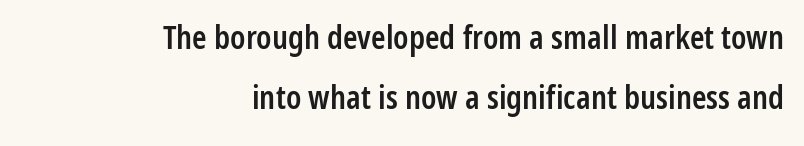
I'd call this a sans setting — the letters go barefoot. This sample has the flowing, uneven cadence of proportional lettering. Leftover space on each line is placed entirely before the opening word. Glyph-to-glyph distance matches everyday printed text.
